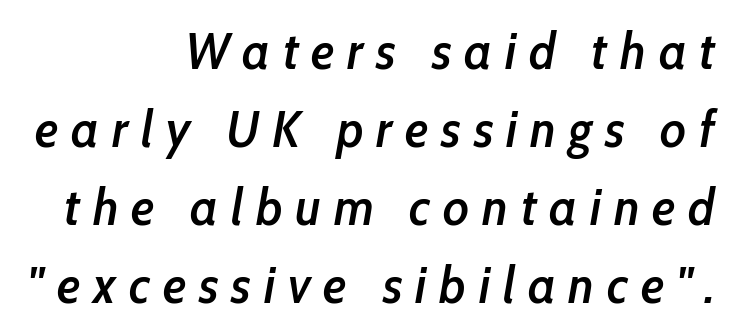
The image shows 51 px semibold, condensed type, italic (leaning right); set right-aligned, normal line spacing (1.53x), unusually wide letter spacing (+0.25 em), not underlined; low stroke contrast and a medium x-height.
